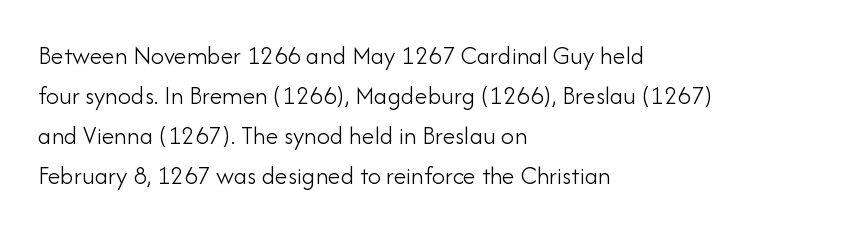
The image shows 26 px text type, upright; set left-aligned, normal line spacing (1.54x), normal letter spacing, not underlined.
